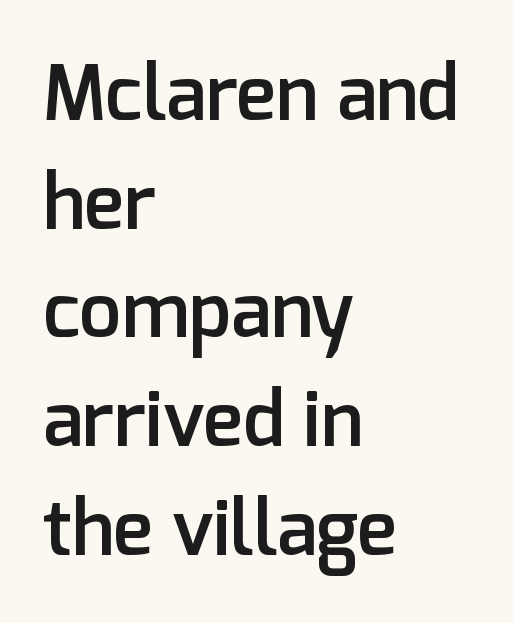
Q: Is the text bold? A: Semi-bold.
Q: Is the text italic (slanted)? A: No, it is upright.
Q: Is the typeface a serif or a sans-serif typeface? A: Sans-serif.
Q: Is the text underlined? A: No.
Q: How is the paragraph aligned? A: Left-aligned.
Q: Is the spacing between letters normal or unusually wide? A: Normal.
Q: Is the spacing between lines tight, normal or loose? A: Normal.
Q: Width (condensed, normal, or wide)? A: Normal.
Q: Stroke contrast? A: Low.
Q: x-height? A: Medium.
Q: Monospaced? A: No.
